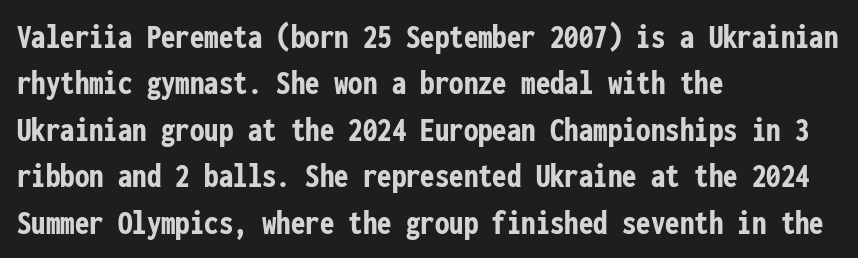
{"serif": "no", "italic": "no", "bold": "yes", "weight": "semibold", "width": "condensed", "stroke_contrast": "low", "x_height": "medium", "monospaced": "yes", "underline": "no", "align": "left", "line_spacing": "normal", "line_spacing_ratio": 1.29, "letter_spacing": "normal", "letter_spacing_em": 0.0, "glyph_px": 36}
